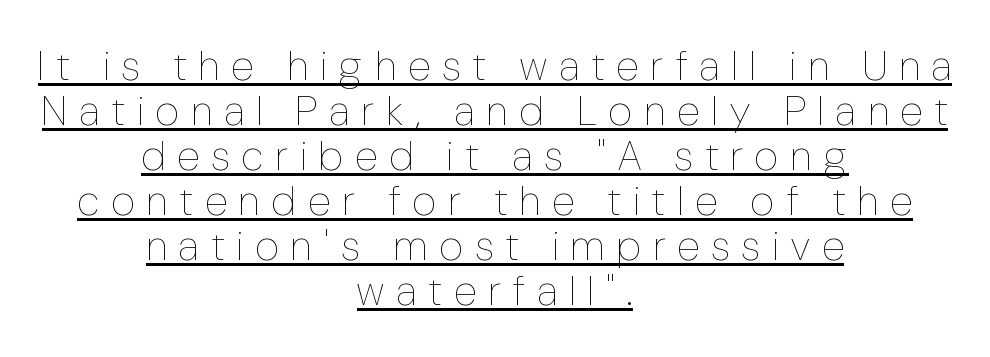
The image shows 42 px thin, condensed type, upright; set centered, tight line spacing (1.07x), unusually wide letter spacing (+0.31 em), underlined; low stroke contrast and a medium x-height.
